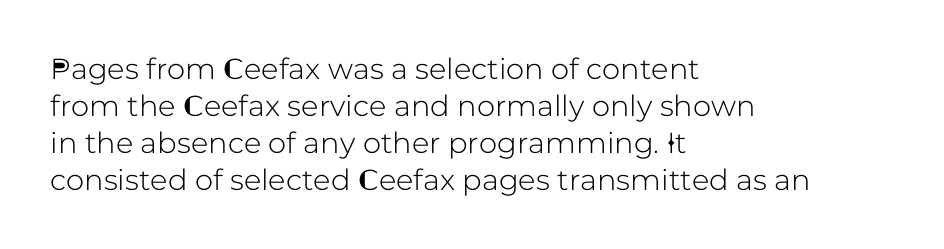
{"serif": "no", "italic": "no", "width": "normal", "stroke_contrast": "low", "x_height": "medium", "monospaced": "no", "underline": "no", "align": "left", "line_spacing": "normal", "line_spacing_ratio": 1.28, "letter_spacing": "normal", "letter_spacing_em": 0.0, "glyph_px": 29}
